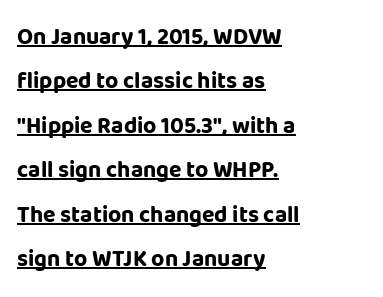
The image shows 23 px bold type, upright; set left-aligned, loose line spacing (1.93x), normal letter spacing, underlined.
